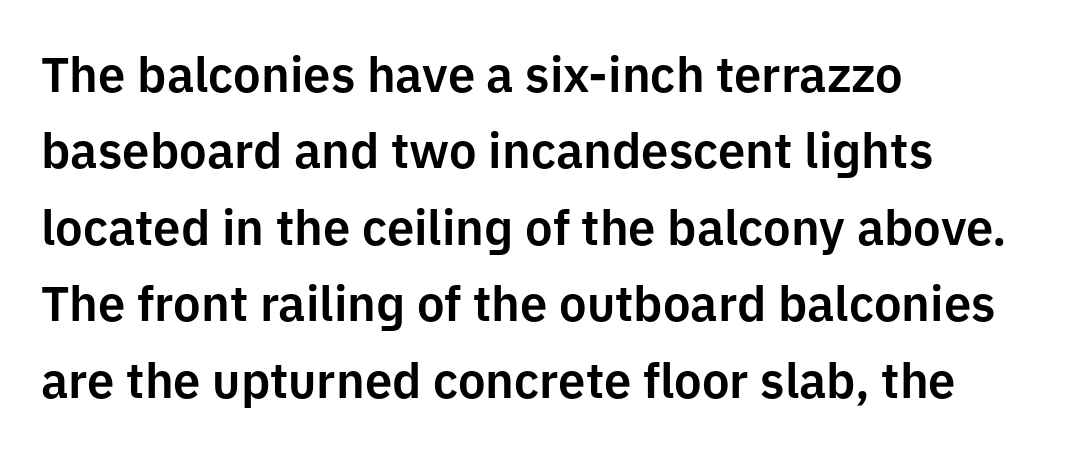
Q: Is the text italic (slanted)? A: No, it is upright.
Q: Is the typeface a serif or a sans-serif typeface? A: Sans-serif.
Q: Is the text underlined? A: No.
Q: How is the paragraph aligned? A: Left-aligned.
Q: Is the spacing between letters normal or unusually wide? A: Normal.
Q: Is the spacing between lines tight, normal or loose? A: Normal.
Q: Width (condensed, normal, or wide)? A: Normal.
Q: Stroke contrast? A: Low.
Q: x-height? A: Medium.
Q: Monospaced? A: No.
